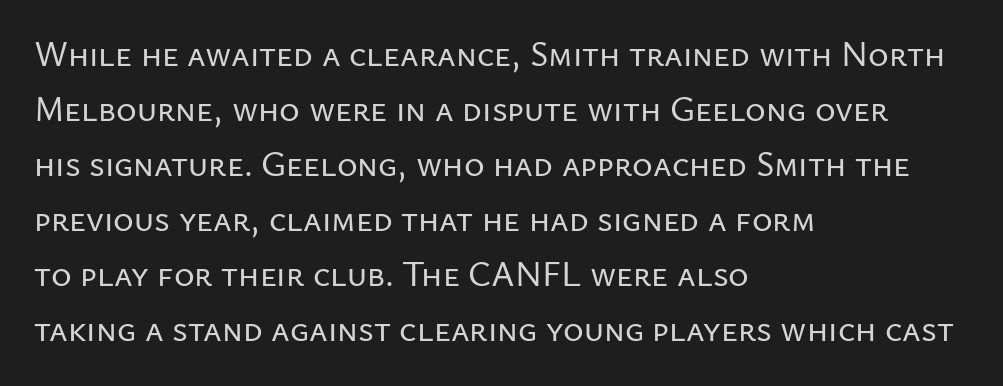
Q: Is the text italic (slanted)? A: No, it is upright.
Q: Is the typeface a serif or a sans-serif typeface? A: Sans-serif.
Q: Is the text underlined? A: No.
Q: How is the paragraph aligned? A: Left-aligned.
Q: Is the spacing between letters normal or unusually wide? A: Normal.
Q: Is the spacing between lines tight, normal or loose? A: Normal.
Q: Width (condensed, normal, or wide)? A: Normal.
Q: Stroke contrast? A: Low.
Q: x-height? A: Medium.
Q: Monospaced? A: No.
